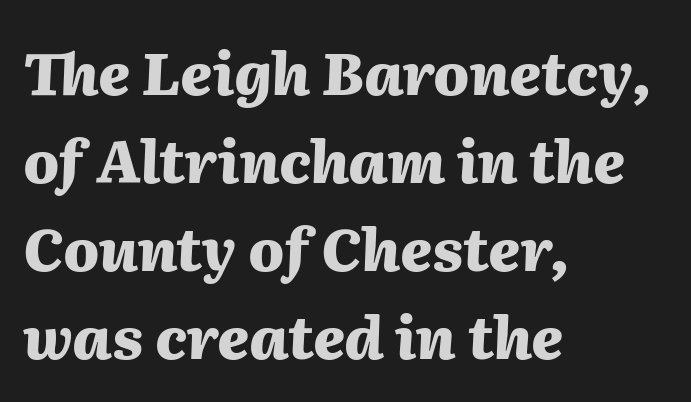
{"italic": "yes", "lean": "right", "slant_degrees": 2, "bold": "yes", "weight": "heavy", "width": "normal", "stroke_contrast": "medium", "x_height": "medium", "monospaced": "no", "underline": "no", "align": "left", "line_spacing": "normal", "line_spacing_ratio": 1.49, "letter_spacing": "normal", "letter_spacing_em": 0.0, "glyph_px": 59}
